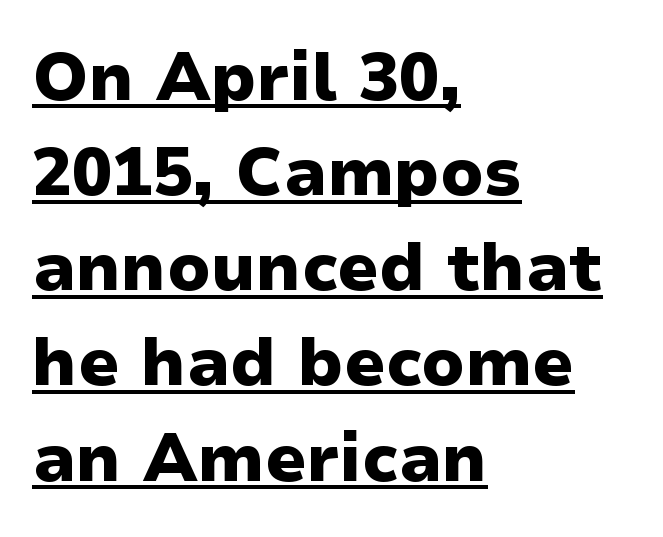
Q: Is the text bold? A: Yes.
Q: Is the text italic (slanted)? A: No, it is upright.
Q: Is the typeface a serif or a sans-serif typeface? A: Sans-serif.
Q: Is the text underlined? A: Yes.
Q: How is the paragraph aligned? A: Left-aligned.
Q: Is the spacing between letters normal or unusually wide? A: Normal.
Q: Is the spacing between lines tight, normal or loose? A: Normal.
Q: Width (condensed, normal, or wide)? A: Normal.
Q: Stroke contrast? A: Low.
Q: x-height? A: Medium.
Q: Monospaced? A: No.
